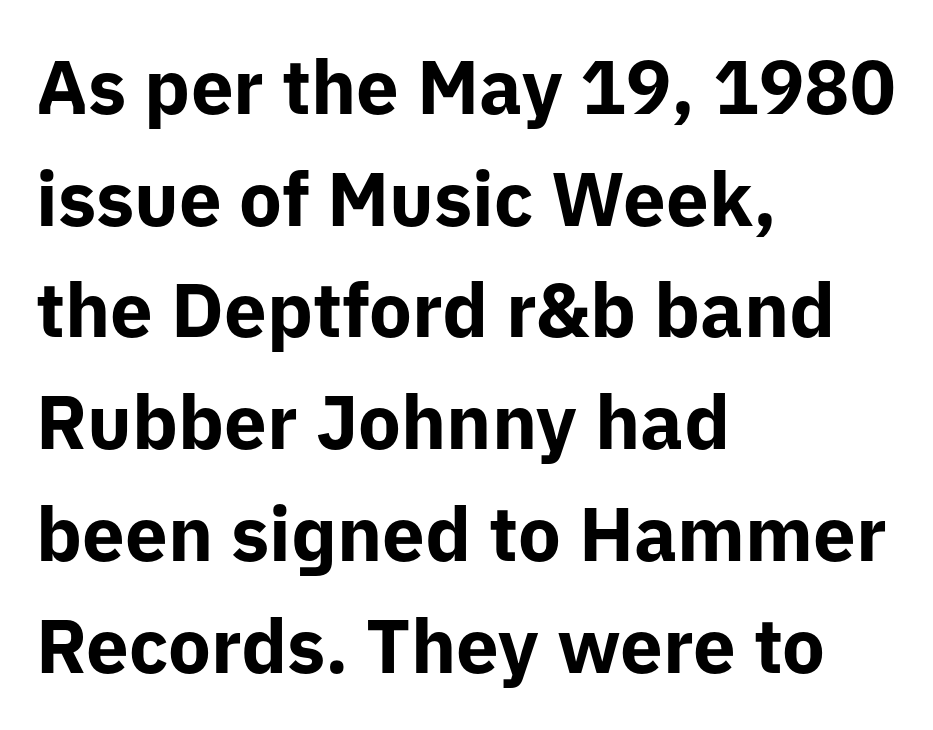
{"serif": "no", "italic": "no", "bold": "yes", "weight": "bold", "width": "normal", "stroke_contrast": "low", "x_height": "medium", "monospaced": "no", "underline": "no", "align": "left", "line_spacing": "normal", "line_spacing_ratio": 1.47, "letter_spacing": "normal", "letter_spacing_em": 0.0, "glyph_px": 76}
